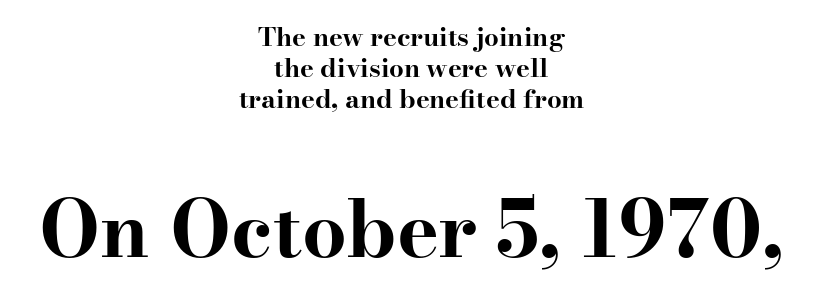
Q: Is the text bold? A: Yes.
Q: Is the text italic (slanted)? A: No, it is upright.
Q: Is the typeface a serif or a sans-serif typeface? A: Serif.
Q: Is the text underlined? A: No.
Q: How is the paragraph aligned? A: Centered.
Q: Is the spacing between letters normal or unusually wide? A: Normal.
Q: Which block of text is set in a larger size, the first (top) or the second (bottom)? A: The second (bottom) one.
Q: Width (condensed, normal, or wide)? A: Wide.
Q: Stroke contrast? A: High.
Q: x-height? A: Small.
Q: Monospaced? A: No.
